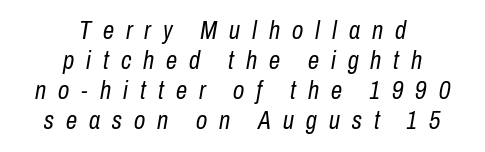
Q: Is the text bold? A: No.
Q: Is the text italic (slanted)? A: Yes, it leans right by about 10 degrees.
Q: Is the text underlined? A: No.
Q: How is the paragraph aligned? A: Centered.
Q: Is the spacing between letters normal or unusually wide? A: Unusually wide.
